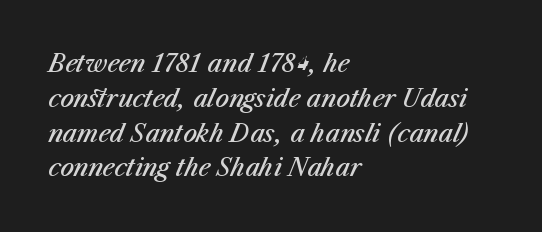
The image shows 24 px text type, italic (leaning right); set left-aligned, normal line spacing (1.45x), normal letter spacing, not underlined.
